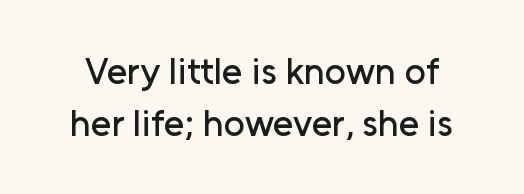
The image shows 37 px sans-serif type, upright; set normal line spacing (1.4x), normal letter spacing, not underlined; low stroke contrast and a medium x-height.
